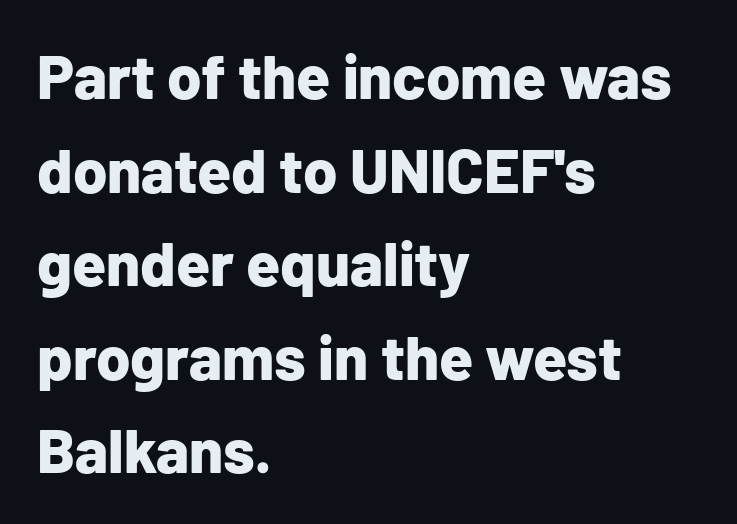
{"serif": "no", "italic": "no", "bold": "yes", "weight": "bold", "width": "normal", "stroke_contrast": "low", "x_height": "medium", "monospaced": "no", "underline": "no", "align": "left", "line_spacing": "normal", "line_spacing_ratio": 1.51, "letter_spacing": "normal", "letter_spacing_em": 0.0, "glyph_px": 62}
